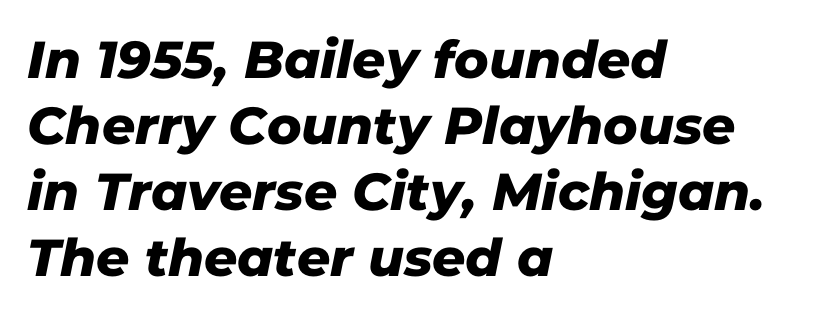
The ragged edge is on the right, which tells us the setting is flush left. Spacing verdict: proportional, widths tailored to each character. The letterforms sit shoulder to shoulder at normal distance. Are there feet on the stems? There aren't — it's a sans. The passage shown is not underscored anywhere. This block has exactly the height ordinary leading produces.
